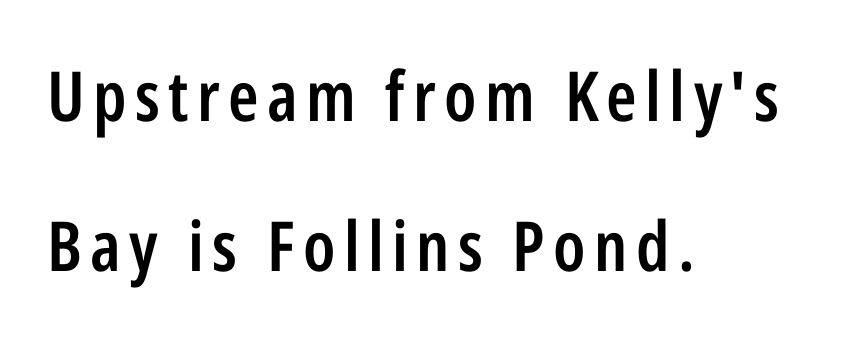
Which margin do the lines hug? The left one — the right edge is uneven. Classification — sans serif. Underlining? Definitely not there. The letters stand straight up with perfectly vertical stems. Horizontal bands of white between lines are thick stripes.
